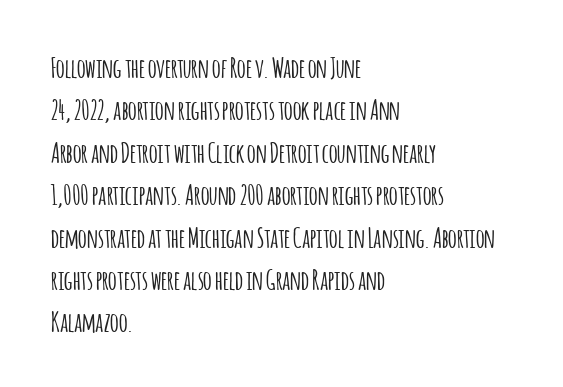
{"italic": "no", "underline": "no", "align": "left", "line_spacing": "normal", "line_spacing_ratio": 1.57, "letter_spacing": "normal", "letter_spacing_em": 0.0, "glyph_px": 27}
